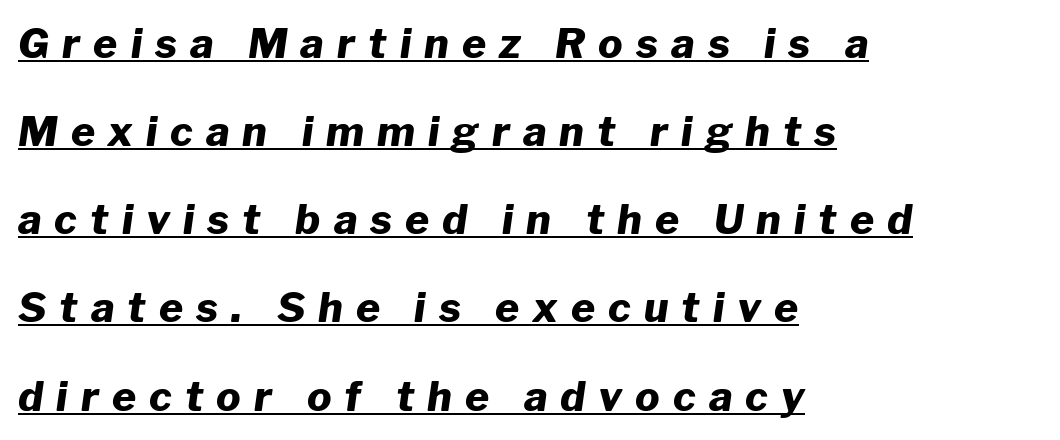
A great deal of white space separates one row of letters from the next. Looks like regular typesetting: each glyph gets only the width it needs. Rendered with sloped, italic letterforms. Notice how a bar underscores the lettering throughout.
